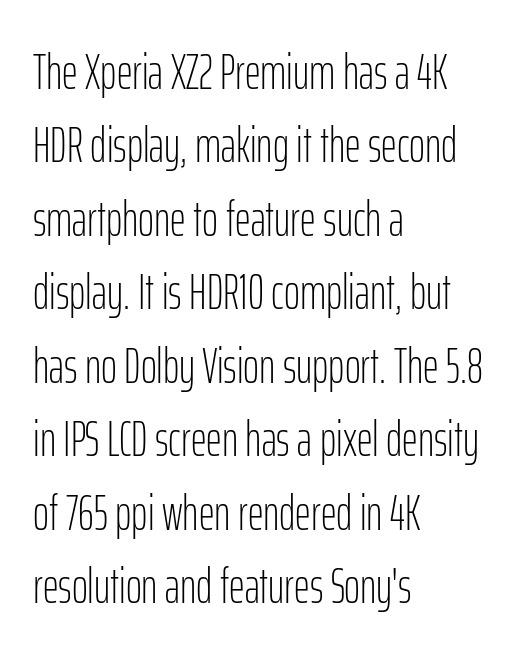
The image shows 49 px light, condensed sans-serif type, upright; set left-aligned, normal line spacing (1.5x), normal letter spacing, not underlined; low stroke contrast and a medium x-height.
